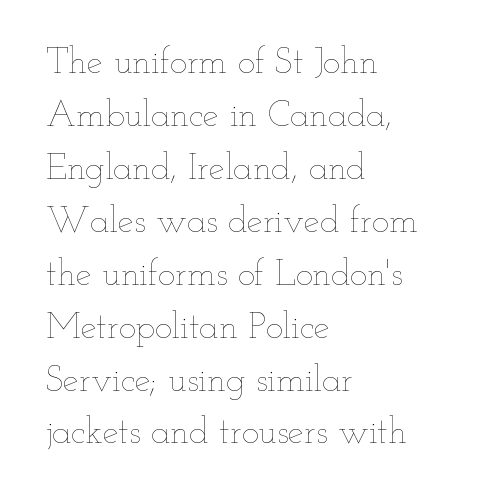
Descenders are the only things crossing below the line. This is the regular roman posture of the typeface. Vertical spacing — default. Weight: regular or lighter. Spacing between characters is what you'd get straight out of the box. Horizontal alignment here is leftward, the default for most running prose.
